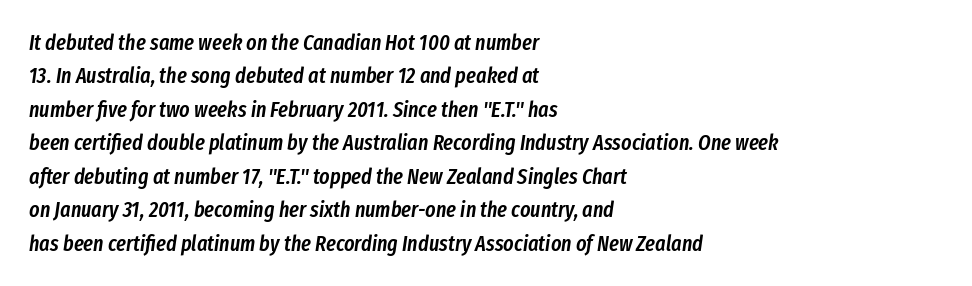
Quick note: italic. Baseline-to-baseline distance is the conventional proportion of letter height. The passage shown is not underscored anywhere. The letterforms sit shoulder to shoulder at normal distance. Summary of weight: moderately heavy, a semibold.
